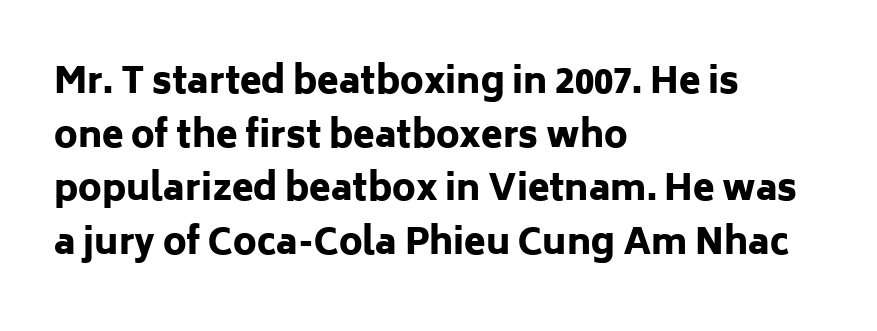
The image shows 35 px heavy sans-serif type, upright; set left-aligned, normal line spacing (1.53x), normal letter spacing, not underlined; low stroke contrast and a medium x-height.
